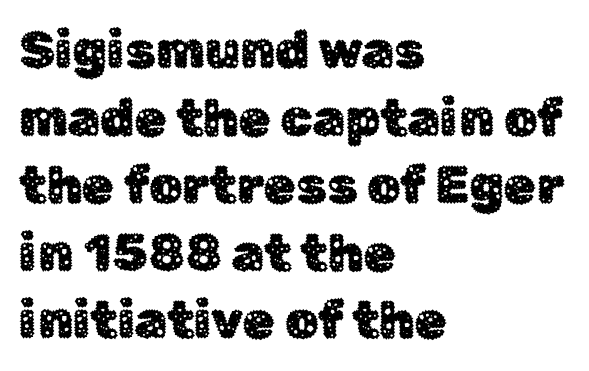
{"serif": "no", "italic": "no", "width": "normal", "stroke_contrast": "low", "x_height": "medium", "monospaced": "no", "underline": "no", "align": "left", "line_spacing": "normal", "line_spacing_ratio": 1.3, "letter_spacing": "normal", "letter_spacing_em": 0.0, "glyph_px": 52}
